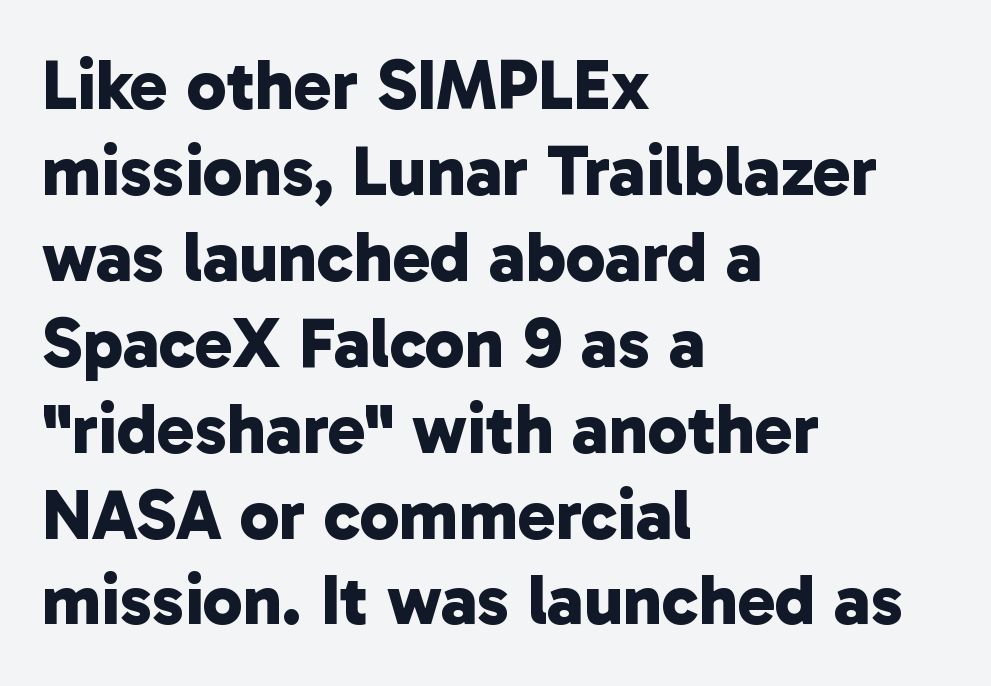
The image shows 71 px bold sans-serif type; set left-aligned, line spacing 1.21x, normal letter spacing, not underlined; low stroke contrast and a medium x-height.
